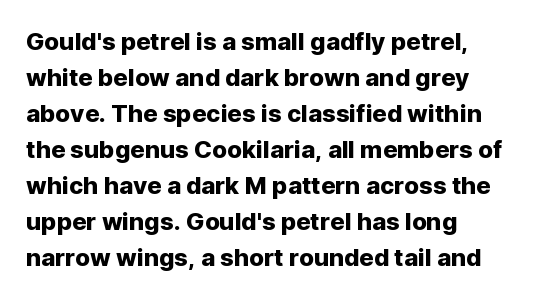
{"italic": "no", "underline": "no", "align": "left", "line_spacing": "normal", "line_spacing_ratio": 1.5, "letter_spacing": "normal", "letter_spacing_em": 0.0, "glyph_px": 24}
